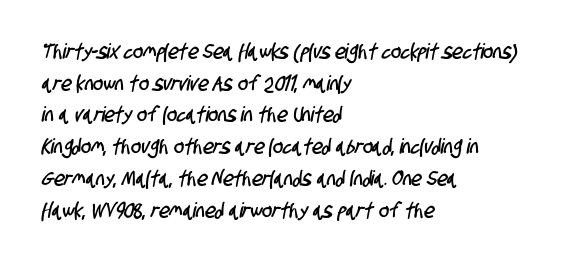
Q: Is the text underlined? A: No.
Q: How is the paragraph aligned? A: Left-aligned.
Q: Is the spacing between letters normal or unusually wide? A: Normal.
Q: Is the spacing between lines tight, normal or loose? A: Normal.
